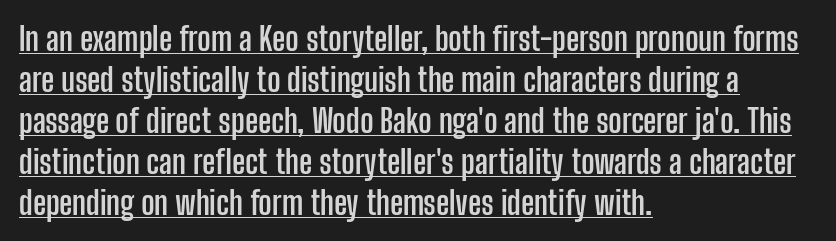
The face used here appears with an underline applied. This is sans-serif lettering, the kind often seen on screens and signage. The letters sit at their default tracking, neither squeezed nor spread. Horizontal alignment here is leftward, the default for most running prose.
